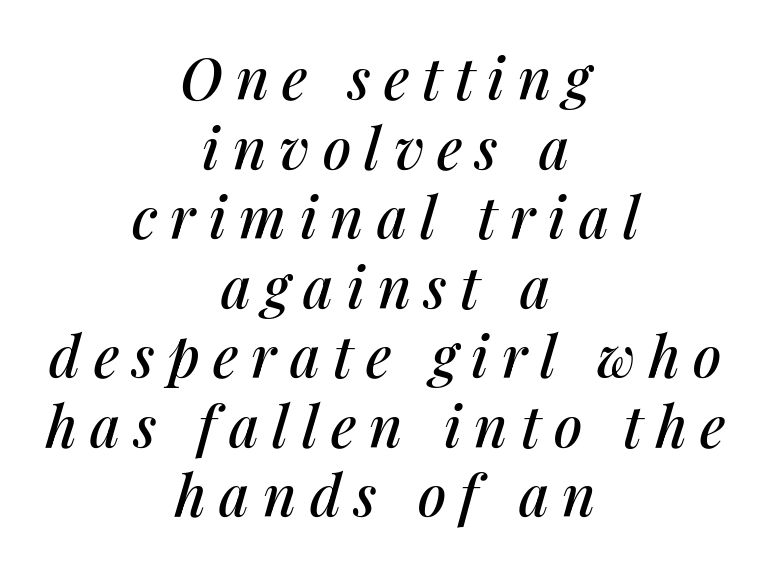
Is the letter spacing exaggerated? Yes — the characters are pushed far apart. A student would call this center alignment; a typographer would say set centered. The baseline area is clear. The face used here has a pronounced slope to its letters. Do the characters align in a grid? No, the font is proportional.
